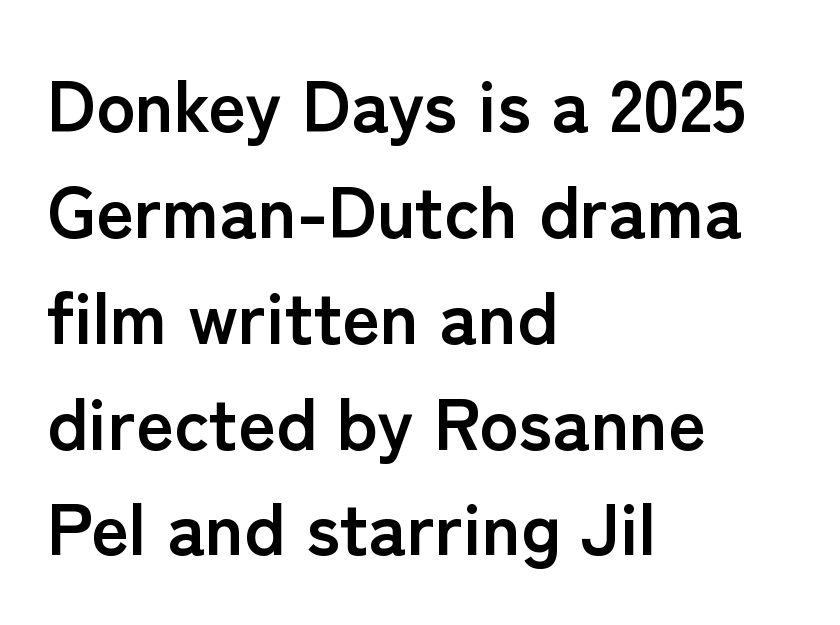
The image shows 73 px semibold sans-serif type, upright; set left-aligned, normal line spacing (1.45x), normal letter spacing, not underlined; low stroke contrast and a medium x-height.
